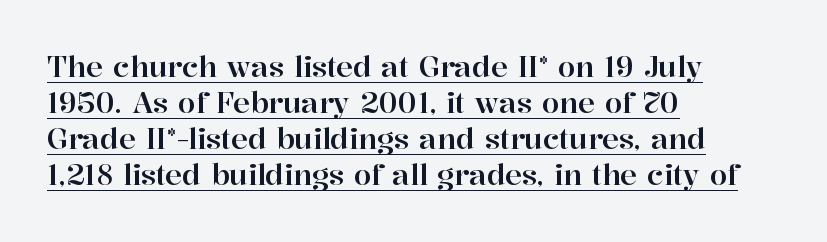
The image shows 28 px serif type, upright; set left-aligned, normal line spacing (1.29x), normal letter spacing, underlined; high stroke contrast and a medium x-height.
